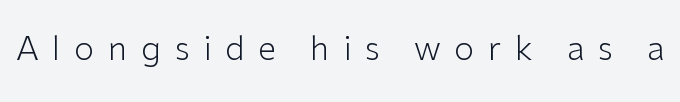
{"serif": "no", "italic": "no", "bold": "no", "weight": "light", "width": "normal", "stroke_contrast": "low", "x_height": "medium", "monospaced": "no", "underline": "no", "letter_spacing": "wide", "letter_spacing_em": 0.41, "glyph_px": 33}
